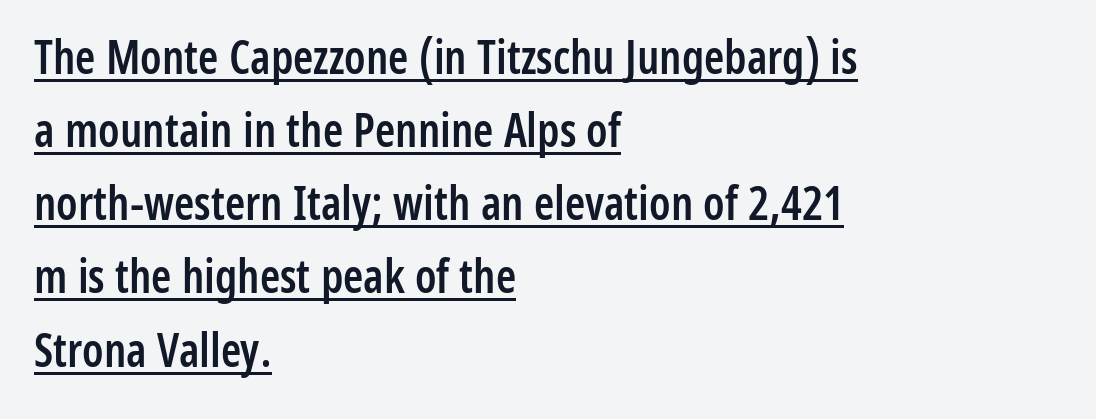
The image shows 46 px semibold, condensed sans-serif type, upright; set left-aligned, normal line spacing (1.59x), normal letter spacing, underlined; low stroke contrast and a medium x-height.
